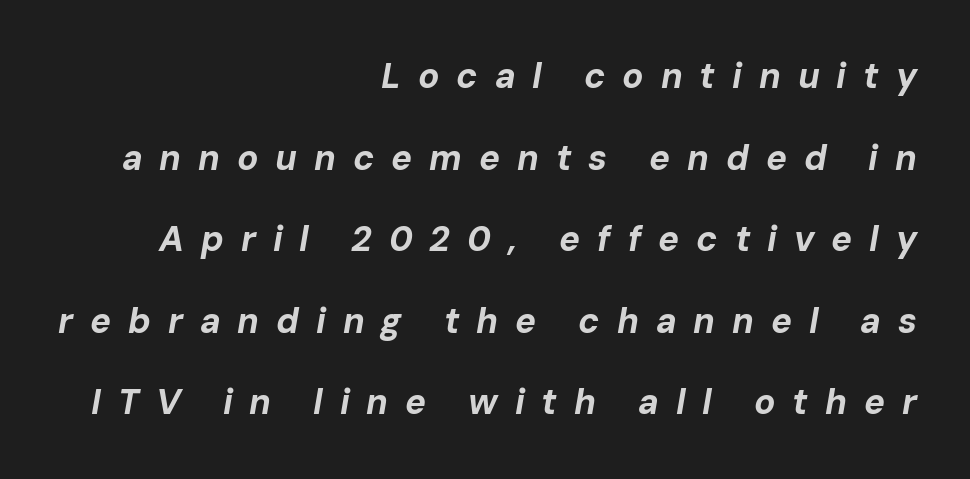
Is this a fixed-width face? No — the glyphs have proportional, varying widths. Someone cranked the tracking dial way up on this one. The lettering tilts uniformly, giving the passage an italic look. Caption: bold face, heavy strokes. Alignment: flush right. The space beneath each line is pristine and unruled.
